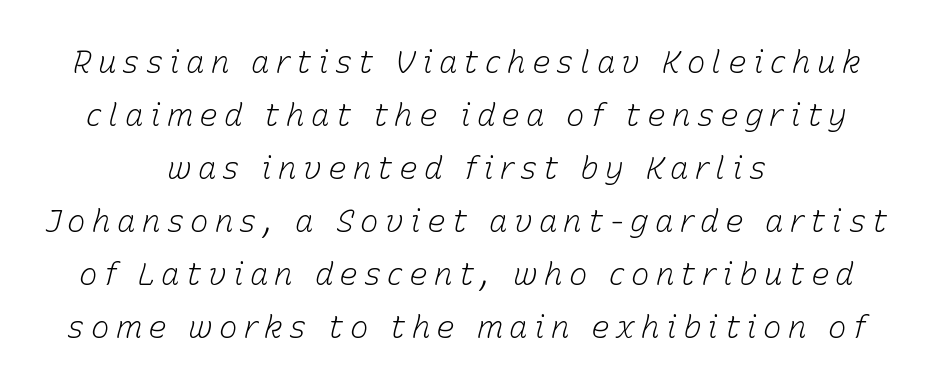
Italic: yes, the glyphs are oblique. Type without underlining. The type is letterspaced generously, with wide tracking. The characters are drawn with everyday or finer stroke widths.
